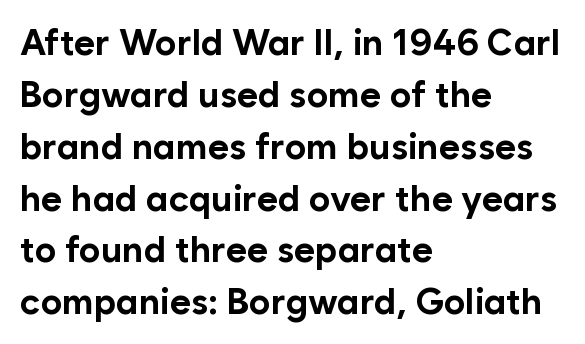
One-word summary of the alignment: left. A bare baseline throughout the passage. Notice how descenders clear the ascenders below comfortably — that's standard leading. Weight: bold.
